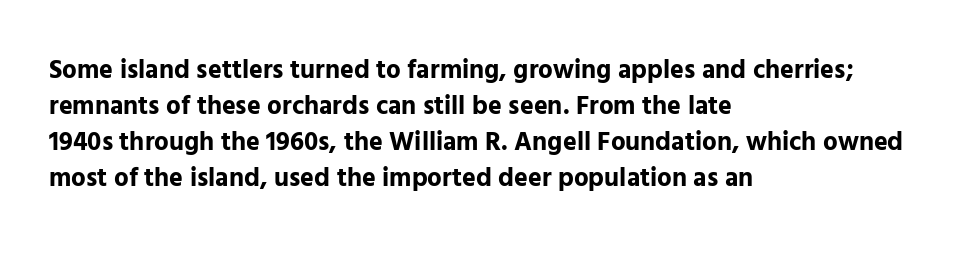
Weight: bold. Inter-character spacing is left at the font's built-in metrics. Check the space under the baseline: it is left empty. These lines sit exactly where default settings would place them. Compared with a centered layout, this one pins lines to the left instead.
